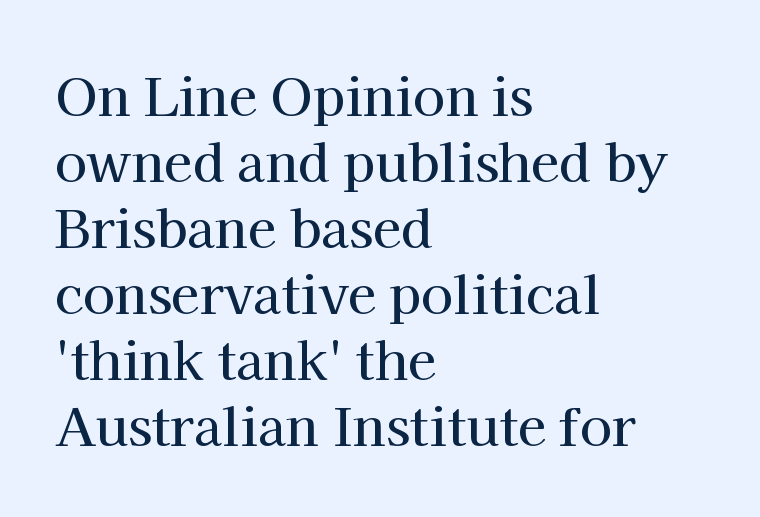
Q: Is the text italic (slanted)? A: No, it is upright.
Q: Is the typeface a serif or a sans-serif typeface? A: Serif.
Q: Is the text underlined? A: No.
Q: How is the paragraph aligned? A: Left-aligned.
Q: Is the spacing between letters normal or unusually wide? A: Normal.
Q: Is the spacing between lines tight, normal or loose? A: Normal.
Q: Width (condensed, normal, or wide)? A: Normal.
Q: Stroke contrast? A: High.
Q: x-height? A: Medium.
Q: Monospaced? A: No.
